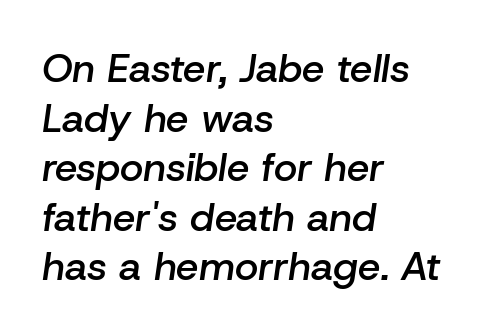
The image shows 40 px semibold type, italic (leaning right); set left-aligned, line spacing 1.24x, normal letter spacing, not underlined; low stroke contrast and a medium x-height.
